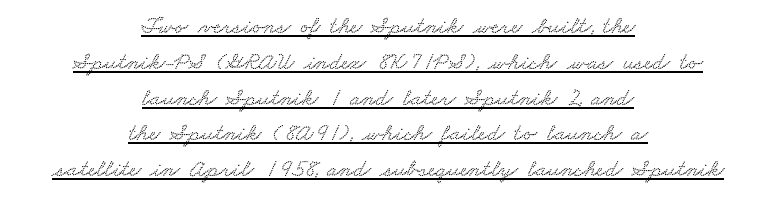
Tracking here is standard; glyphs follow each other at the usual distance. Every row of glyphs is offset so its center matches the block's center. One glance says typical: line gaps are just what's usual. Beneath each row of characters lies a ruled line.
